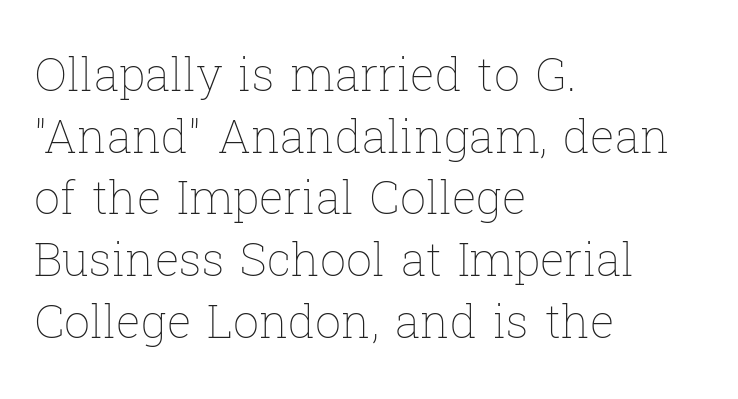
Q: Is the text bold? A: No.
Q: Is the text italic (slanted)? A: No, it is upright.
Q: Is the text underlined? A: No.
Q: How is the paragraph aligned? A: Left-aligned.
Q: Is the spacing between letters normal or unusually wide? A: Normal.
Q: Is the spacing between lines tight, normal or loose? A: Normal.
Q: Width (condensed, normal, or wide)? A: Normal.
Q: Stroke contrast? A: Low.
Q: x-height? A: Medium.
Q: Monospaced? A: No.
